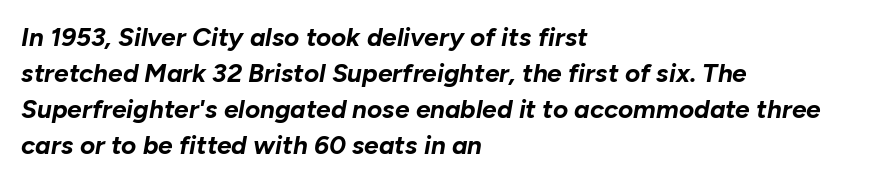
Q: Is the text bold? A: Yes.
Q: Is the text italic (slanted)? A: Yes, it leans right by about 10 degrees.
Q: Is the text underlined? A: No.
Q: How is the paragraph aligned? A: Left-aligned.
Q: Is the spacing between letters normal or unusually wide? A: Normal.
Q: Is the spacing between lines tight, normal or loose? A: Normal.
